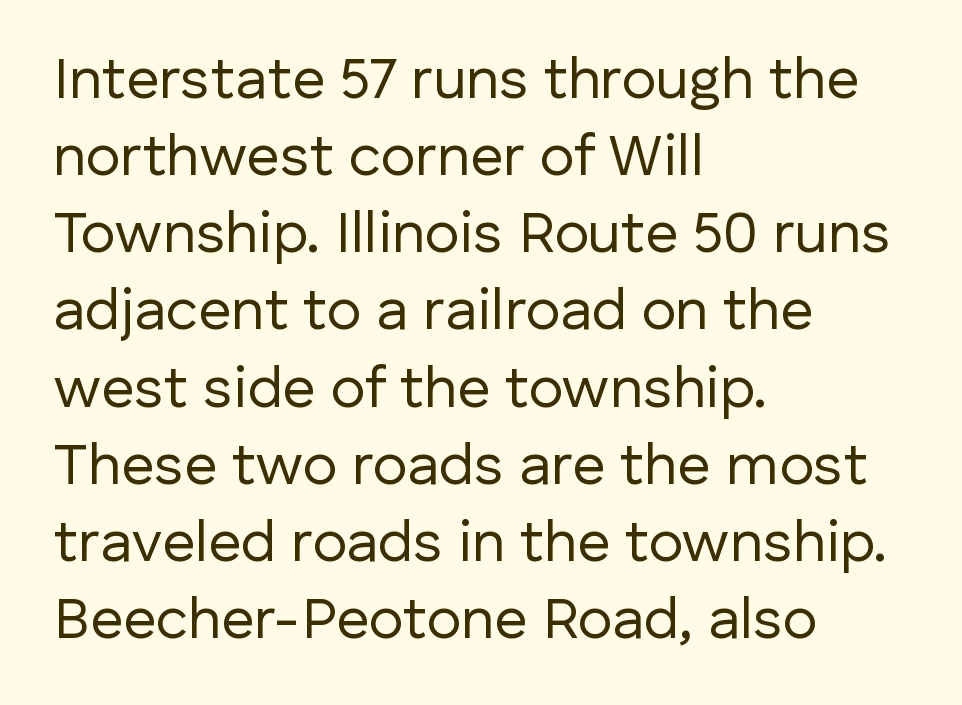
{"serif": "no", "italic": "no", "bold": "no", "weight": "regular", "width": "normal", "stroke_contrast": "low", "x_height": "medium", "monospaced": "no", "underline": "no", "align": "left", "line_spacing": "normal", "line_spacing_ratio": 1.33, "letter_spacing": "normal", "letter_spacing_em": 0.0, "glyph_px": 58}
